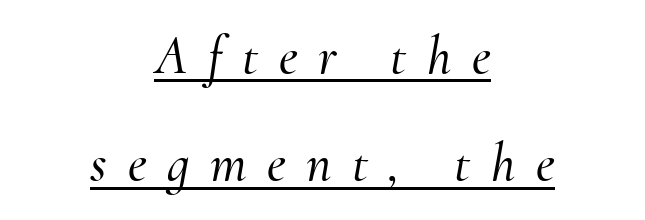
Which margin do the lines hug? Neither — every line sits in the middle. Loose tracking; the words dissolve into strings of separated letters. Each letter keeps its own natural width here, so spacing adapts to shape. Look at the bottom of the vertical strokes: they flare into serifs here.
